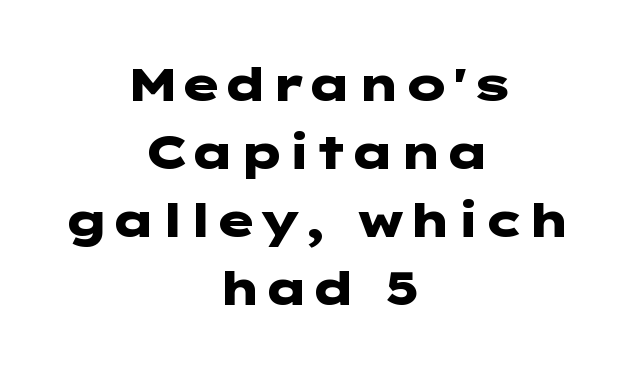
The image shows 46 px heavy, wide sans-serif type, upright; set centered, normal line spacing (1.48x), normal letter spacing, not underlined; low stroke contrast and a medium x-height.
